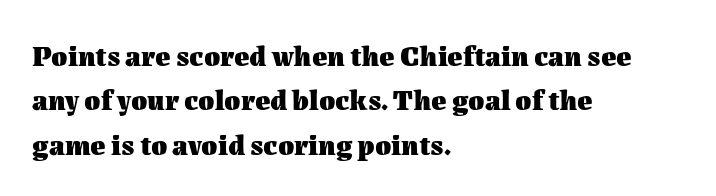
{"italic": "no", "bold": "yes", "weight": "heavy", "width": "normal", "stroke_contrast": "medium", "x_height": "medium", "monospaced": "no", "underline": "no", "align": "left", "line_spacing": "normal", "line_spacing_ratio": 1.53, "letter_spacing": "normal", "letter_spacing_em": 0.0, "glyph_px": 29}
